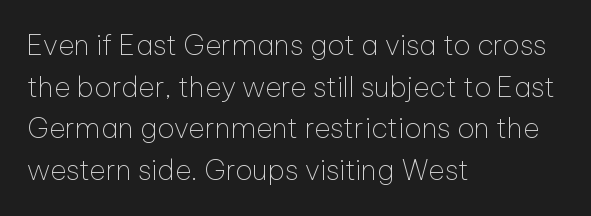
{"serif": "no", "italic": "no", "bold": "no", "weight": "thin", "width": "normal", "stroke_contrast": "low", "x_height": "medium", "monospaced": "no", "underline": "no", "align": "left", "line_spacing": "normal", "line_spacing_ratio": 1.49, "letter_spacing": "normal", "letter_spacing_em": 0.0, "glyph_px": 28}
